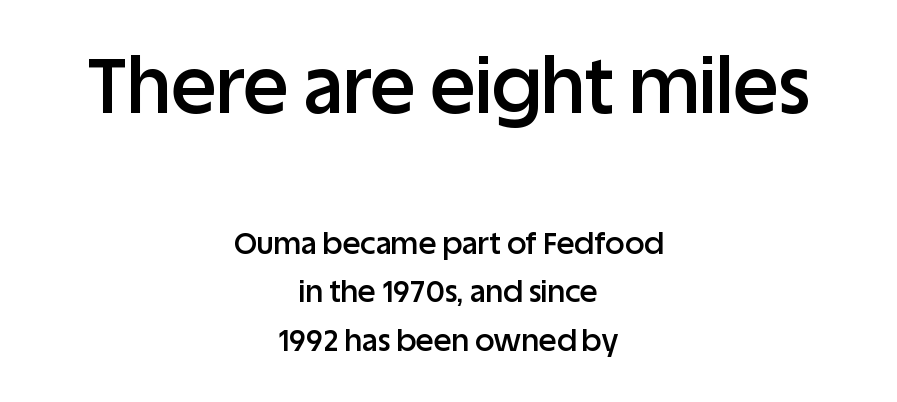
Q: Is the text bold? A: Semi-bold.
Q: Is the text italic (slanted)? A: No, it is upright.
Q: Is the typeface a serif or a sans-serif typeface? A: Sans-serif.
Q: Is the text underlined? A: No.
Q: How is the paragraph aligned? A: Centered.
Q: Is the spacing between letters normal or unusually wide? A: Normal.
Q: Is the spacing between lines tight, normal or loose? A: Normal.
Q: Which block of text is set in a larger size, the first (top) or the second (bottom)? A: The first (top) one.
Q: Width (condensed, normal, or wide)? A: Normal.
Q: Stroke contrast? A: Low.
Q: x-height? A: Large.
Q: Monospaced? A: No.
